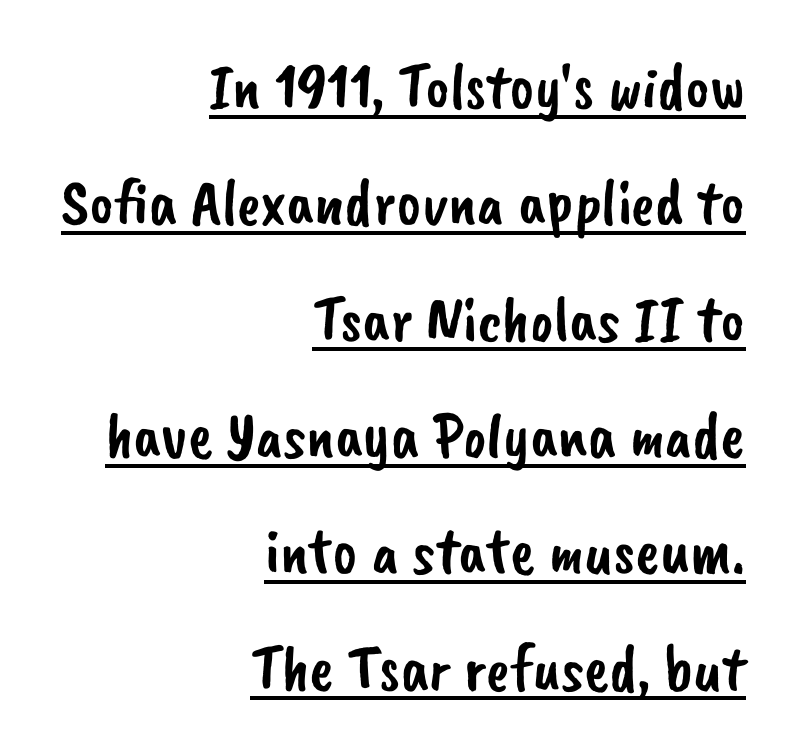
Q: Is the typeface a serif or a sans-serif typeface? A: Sans-serif.
Q: Is the text underlined? A: Yes.
Q: How is the paragraph aligned? A: Right-aligned.
Q: Is the spacing between letters normal or unusually wide? A: Normal.
Q: Width (condensed, normal, or wide)? A: Normal.
Q: Stroke contrast? A: Low.
Q: x-height? A: Small.
Q: Monospaced? A: No.
